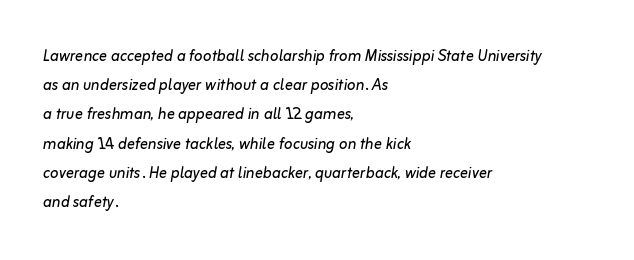
Plain, unruled lines of type. A quiet, ordinary-to-light weight characterises the typeface. In terms of posture, this sample is oblique. The designer left line spacing at the default. The face used here is rendered with its standard letterfit.
